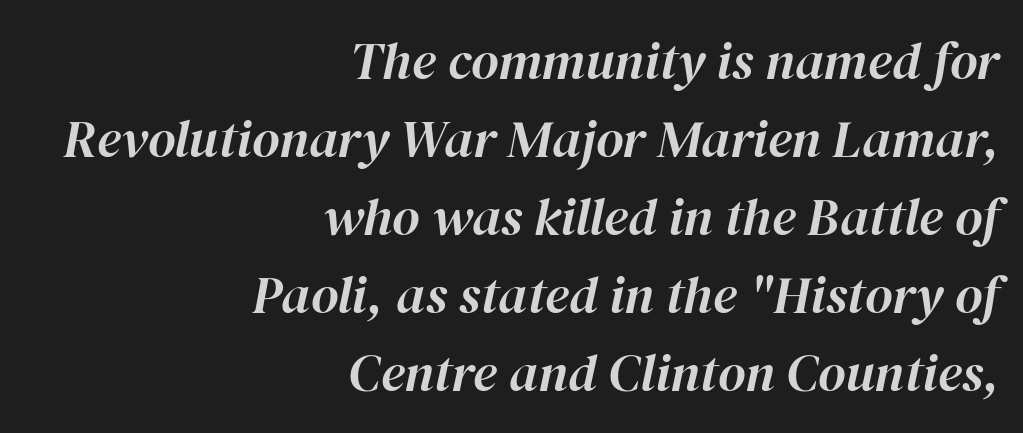
{"italic": "yes", "lean": "right", "slant_degrees": 12, "width": "normal", "stroke_contrast": "high", "x_height": "medium", "monospaced": "no", "underline": "no", "align": "right", "line_spacing": "normal", "line_spacing_ratio": 1.47, "letter_spacing": "normal", "letter_spacing_em": 0.0, "glyph_px": 53}
